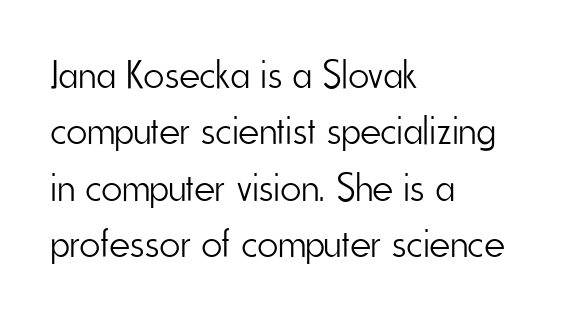
The designer left line spacing at the default. Each letter keeps its own natural width here, so spacing adapts to shape. Horizontal alignment here is leftward, the default for most running prose. Regarding serifs, this sample does without them.
